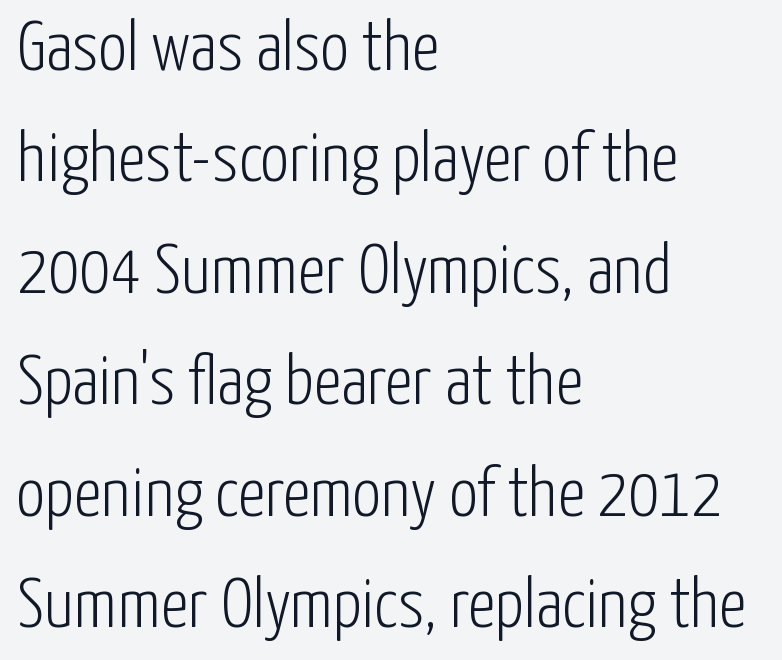
{"serif": "no", "italic": "no", "bold": "no", "weight": "light", "width": "condensed", "stroke_contrast": "low", "x_height": "medium", "monospaced": "no", "underline": "no", "align": "left", "line_spacing": "normal", "line_spacing_ratio": 1.57, "letter_spacing": "normal", "letter_spacing_em": 0.0, "glyph_px": 71}
